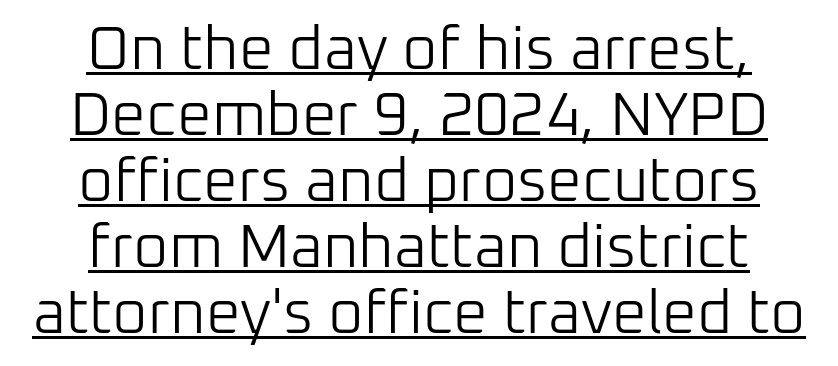
Underline: present. Honestly, the rows look squashed on top of each other. It's the straight-up-and-down kind of type. Between one letter and the next there's only the usual sliver of space. Are there feet on the stems? There aren't — it's a sans. Compared with a typical body face, this is equally light or lighter still.
